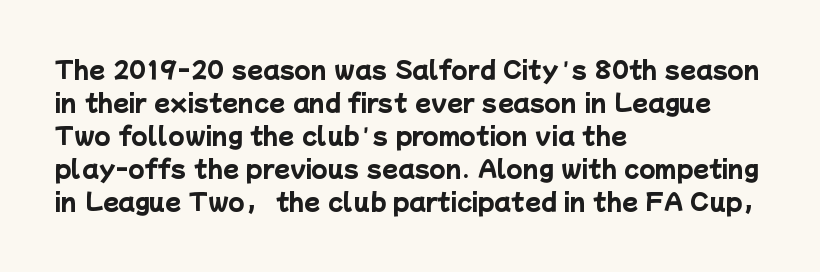
{"bold": "yes", "underline": "no", "align": "left", "line_spacing": "normal", "line_spacing_ratio": 1.43, "letter_spacing": "normal", "letter_spacing_em": 0.0, "glyph_px": 23}
